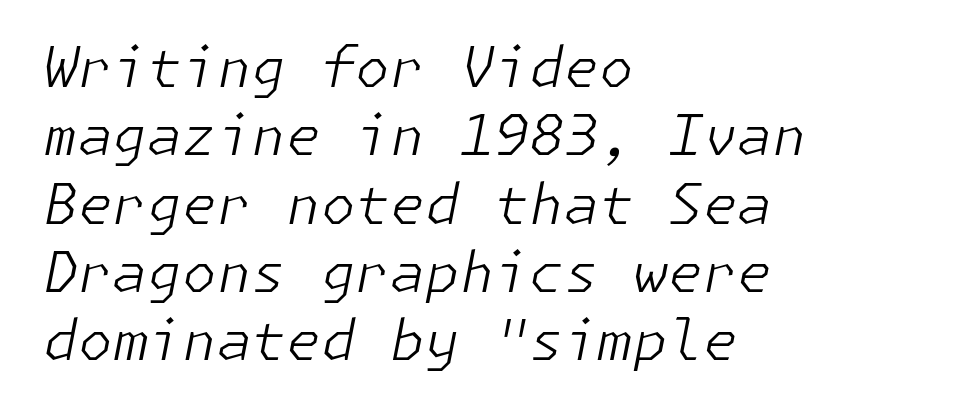
The image shows 56 px light type, italic (leaning right); set left-aligned, line spacing 1.22x, normal letter spacing, not underlined; low stroke contrast and a medium x-height.
